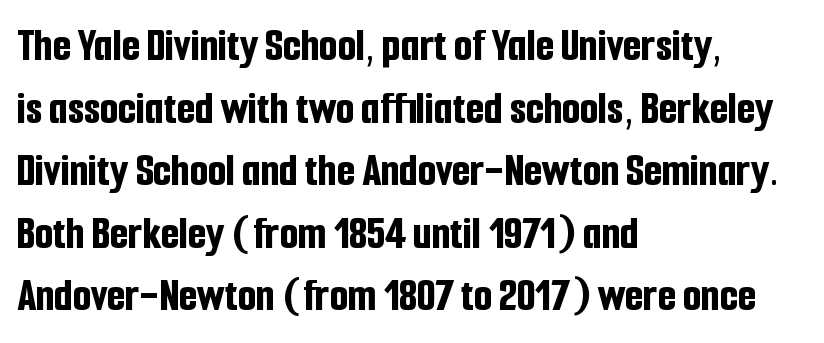
Q: Is the text bold? A: Yes.
Q: Is the text italic (slanted)? A: No, it is upright.
Q: Is the typeface a serif or a sans-serif typeface? A: Sans-serif.
Q: Is the text underlined? A: No.
Q: How is the paragraph aligned? A: Left-aligned.
Q: Is the spacing between letters normal or unusually wide? A: Normal.
Q: Is the spacing between lines tight, normal or loose? A: Normal.
Q: Width (condensed, normal, or wide)? A: Condensed.
Q: Stroke contrast? A: Low.
Q: x-height? A: Medium.
Q: Monospaced? A: No.
